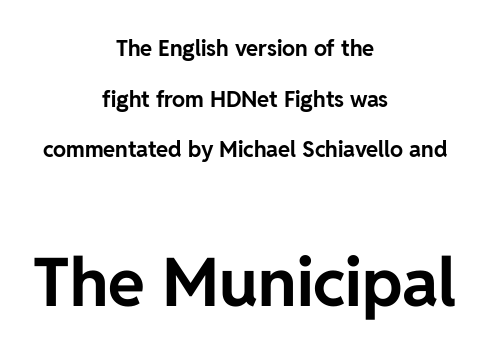
{"serif": "no", "italic": "no", "bold": "yes", "weight": "bold", "width": "normal", "stroke_contrast": "low", "x_height": "medium", "monospaced": "no", "underline": "no", "align": "center", "line_spacing": "loose", "line_spacing_ratio": 2.3, "letter_spacing": "normal", "letter_spacing_em": 0.0, "larger_block": "second", "size_ratio": 3.05, "glyph_px": 67}
